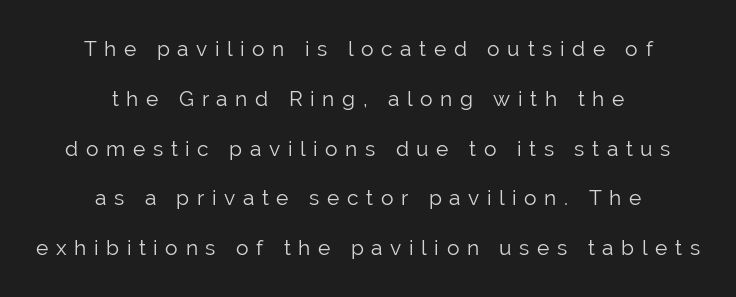
{"italic": "no", "bold": "no", "underline": "no", "align": "center", "line_spacing": "loose", "line_spacing_ratio": 2.37, "letter_spacing": "wide", "letter_spacing_em": 0.36, "glyph_px": 21}
